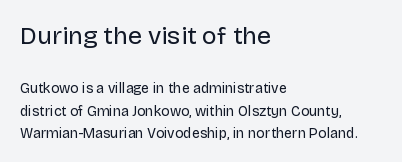
The image shows 25 px text type, upright; set left-aligned, normal line spacing (1.58x), normal letter spacing, not underlined; the first (top) block is 1.79x larger.
